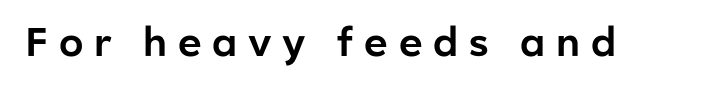
{"serif": "no", "italic": "no", "width": "normal", "stroke_contrast": "low", "x_height": "medium", "monospaced": "no", "underline": "no", "letter_spacing": "wide", "letter_spacing_em": 0.27, "glyph_px": 40}
